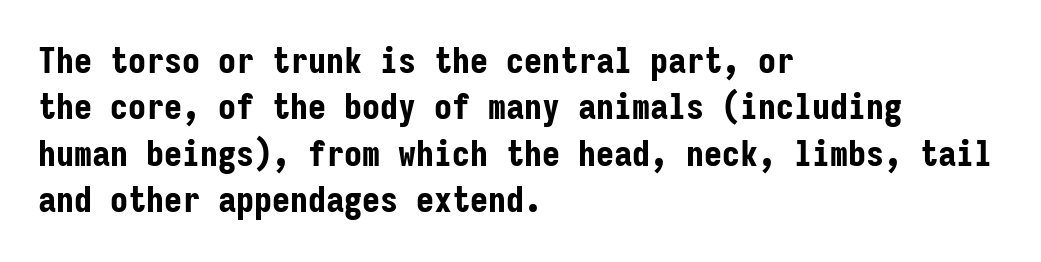
Summary of vertical rhythm: regular, with standard interline spacing. Does the weight exceed regular? Yes, all the way to bold. If you drew a line through each stem, it would be perfectly vertical. Compared with a centered layout, this one pins lines to the left instead. Check under the words: just untouched page. You could call the tracking neutral — neither tight nor loose.
